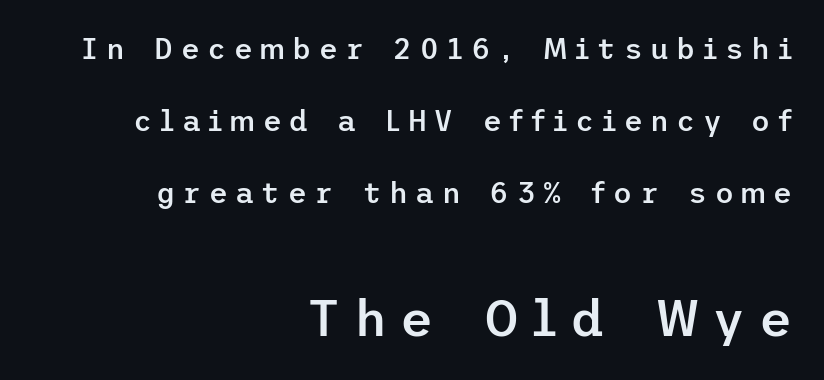
{"serif": "no", "italic": "no", "bold": "semi", "weight": "semibold", "width": "normal", "stroke_contrast": "low", "x_height": "medium", "underline": "no", "align": "right", "line_spacing": "loose", "line_spacing_ratio": 2.49, "letter_spacing": "wide", "letter_spacing_em": 0.26, "larger_block": "second", "size_ratio": 1.76, "glyph_px": 51}
